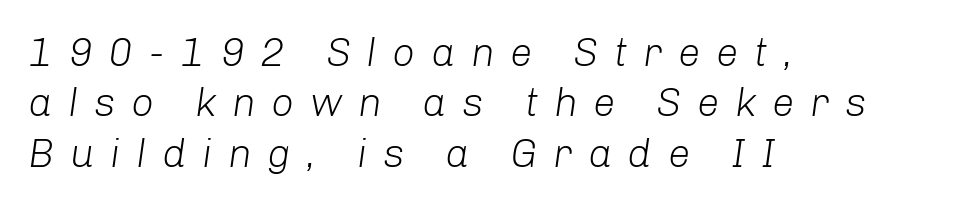
The image shows 40 px light type, italic (leaning right); set left-aligned, normal line spacing (1.26x), unusually wide letter spacing (+0.39 em), not underlined; low stroke contrast and a medium x-height.
